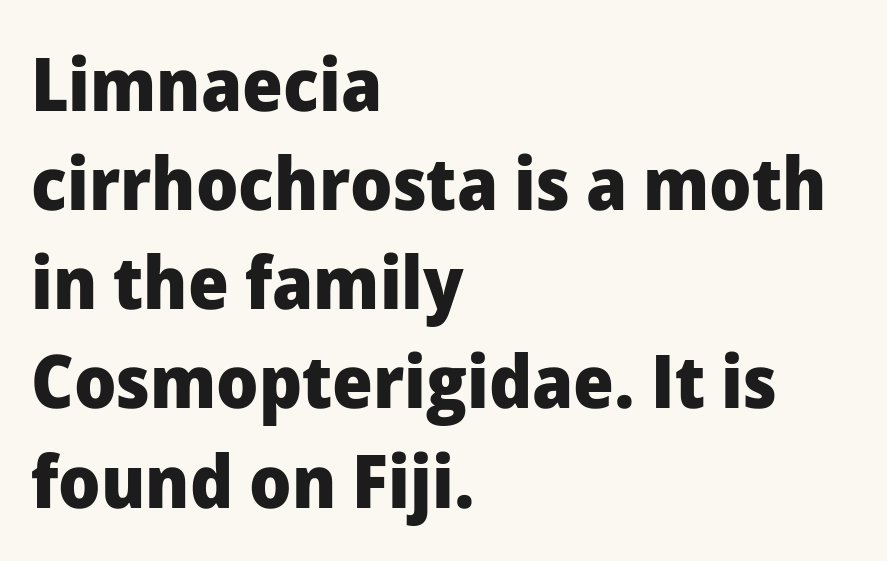
Q: Is the text bold? A: Yes.
Q: Is the text italic (slanted)? A: No, it is upright.
Q: Is the typeface a serif or a sans-serif typeface? A: Sans-serif.
Q: Is the text underlined? A: No.
Q: How is the paragraph aligned? A: Left-aligned.
Q: Is the spacing between letters normal or unusually wide? A: Normal.
Q: Is the spacing between lines tight, normal or loose? A: Normal.
Q: Width (condensed, normal, or wide)? A: Normal.
Q: Stroke contrast? A: Low.
Q: x-height? A: Medium.
Q: Monospaced? A: No.
